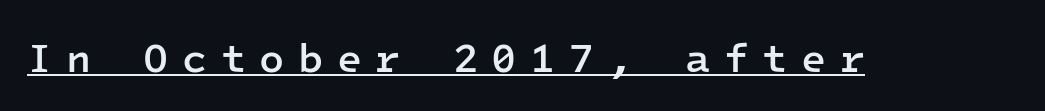
Q: Is the text bold? A: Semi-bold.
Q: Is the text italic (slanted)? A: No, it is upright.
Q: Is the typeface a serif or a sans-serif typeface? A: Sans-serif.
Q: Is the text underlined? A: Yes.
Q: Is the spacing between letters normal or unusually wide? A: Unusually wide.
Q: Width (condensed, normal, or wide)? A: Normal.
Q: Stroke contrast? A: Low.
Q: x-height? A: Medium.
Q: Monospaced? A: Yes.
